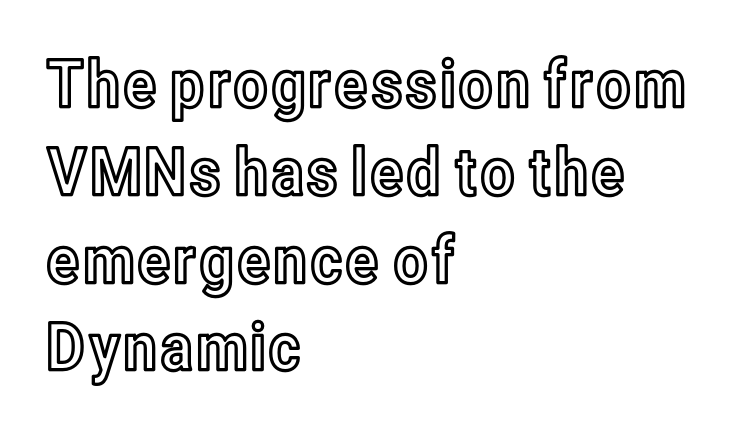
{"italic": "no", "width": "condensed", "x_height": "medium", "monospaced": "no", "underline": "no", "align": "left", "line_spacing": "normal", "line_spacing_ratio": 1.33, "letter_spacing": "normal", "letter_spacing_em": 0.0, "glyph_px": 66}
